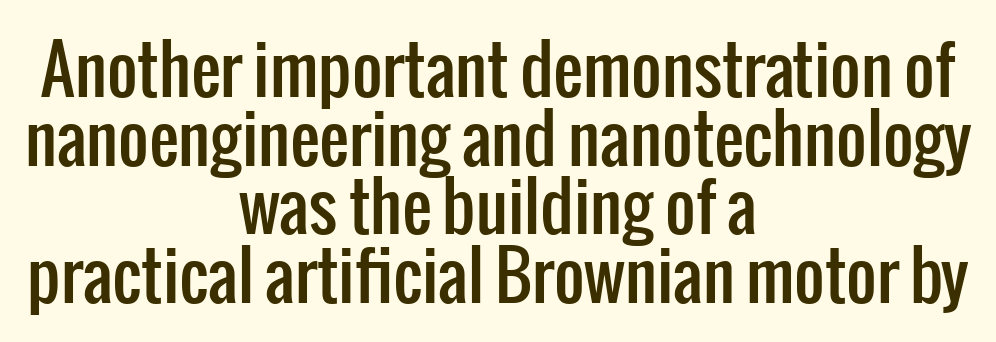
The image shows 66 px condensed sans-serif type, upright; set centered, tight line spacing (1.04x), normal letter spacing, not underlined; low stroke contrast and a medium x-height.
